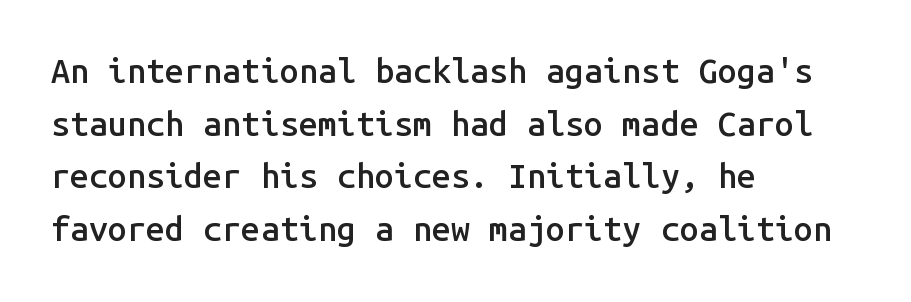
The image shows 34 px semibold sans-serif type, upright, monospaced; set left-aligned, normal line spacing (1.55x), normal letter spacing, not underlined; low stroke contrast and a medium x-height.
